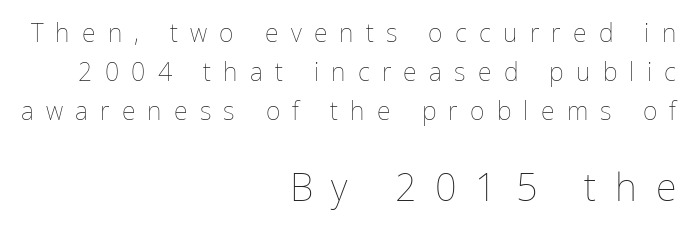
{"italic": "no", "bold": "no", "weight": "thin", "width": "normal", "stroke_contrast": "low", "x_height": "medium", "monospaced": "no", "underline": "no", "align": "right", "line_spacing": "normal", "line_spacing_ratio": 1.56, "letter_spacing": "wide", "letter_spacing_em": 0.49, "larger_block": "second", "size_ratio": 1.52, "glyph_px": 38}
